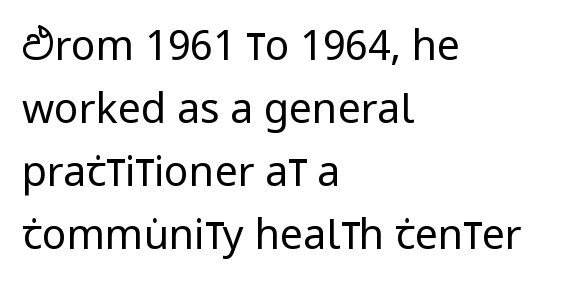
The image shows 41 px regular-weight, condensed sans-serif type, upright; set left-aligned, normal line spacing (1.54x), normal letter spacing, not underlined; low stroke contrast and a large x-height.
